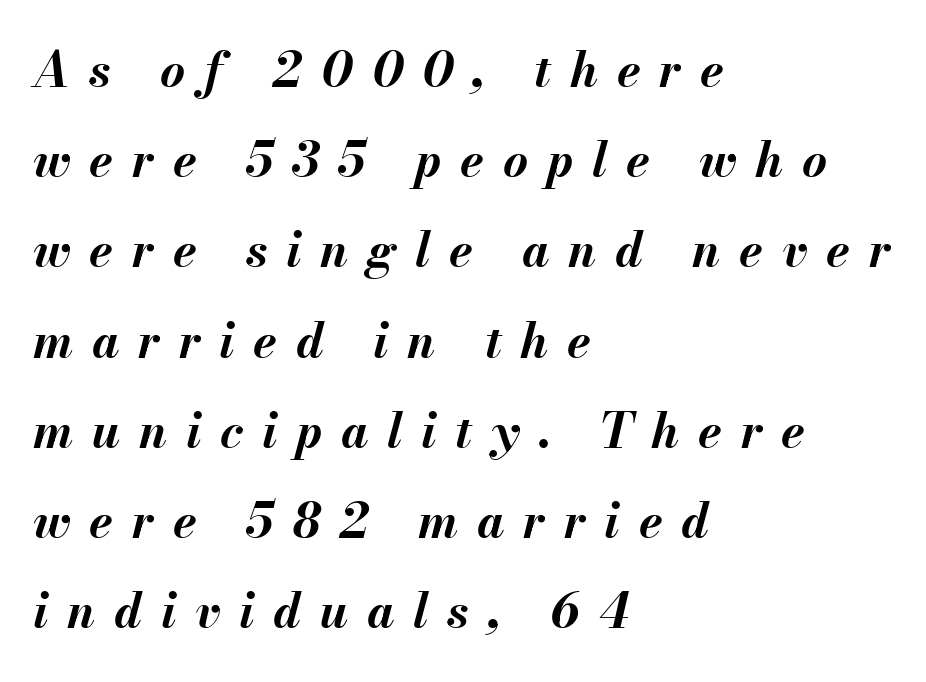
{"italic": "yes", "lean": "right", "slant_degrees": 13, "bold": "yes", "weight": "bold", "width": "normal", "stroke_contrast": "medium", "x_height": "small", "monospaced": "no", "underline": "no", "align": "left", "line_spacing_ratio": 1.88, "letter_spacing": "wide", "letter_spacing_em": 0.39, "glyph_px": 48}
